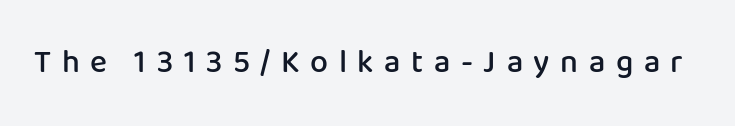
{"serif": "no", "italic": "no", "bold": "semi", "weight": "semibold", "width": "normal", "stroke_contrast": "low", "x_height": "medium", "monospaced": "no", "underline": "no", "letter_spacing": "wide", "letter_spacing_em": 0.33, "glyph_px": 32}
